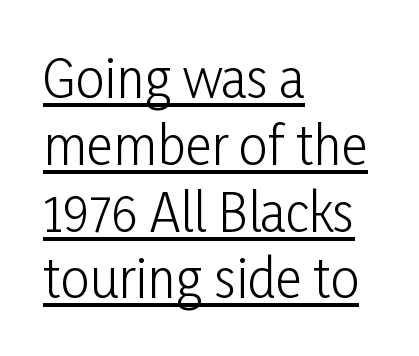
Letterform terminals end flat and unadorned throughout the passage. Proportional: the letters do not fall into vertical columns. Interline gaps are of average width in this sample. Posture: vertical. No extra tracking has been applied to these lines. Underline: present.
